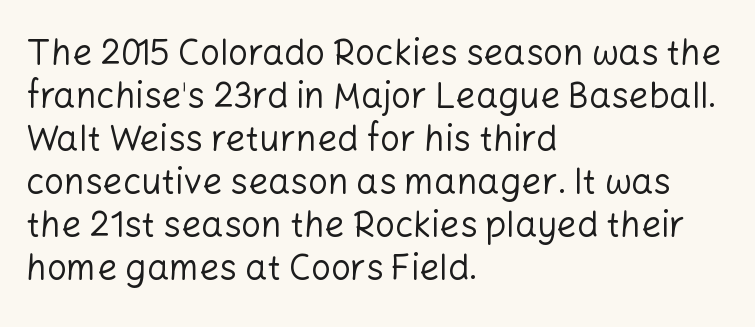
The face used here is rendered with its standard letterfit. The text block is weighted toward the left margin, trailing off unevenly rightward. Letters rest on an invisible, unmarked baseline. Nope, no serifs anywhere on these letters.
